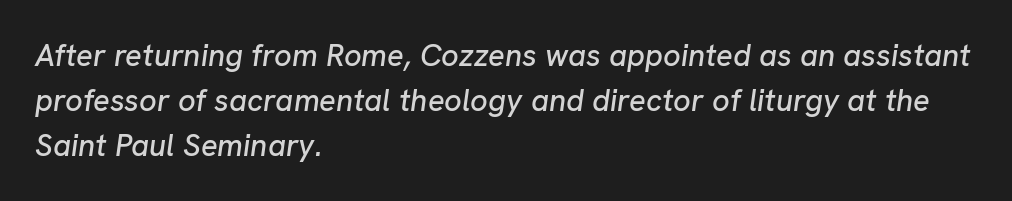
Beneath every word, the page is bare. Here the designer chose a conventional face with non-uniform glyph widths. Tracking here is standard; glyphs follow each other at the usual distance. This block has exactly the height ordinary leading produces.
